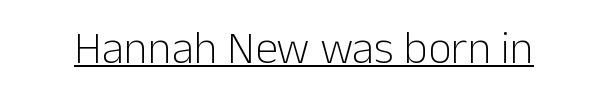
{"serif": "no", "italic": "no", "bold": "no", "weight": "light", "width": "normal", "stroke_contrast": "low", "x_height": "medium", "monospaced": "no", "underline": "yes", "letter_spacing": "normal", "letter_spacing_em": 0.0, "glyph_px": 46}
